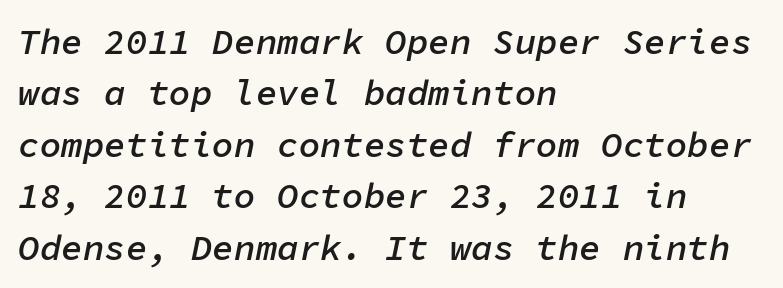
The image shows 36 px semibold type, italic (leaning right), monospaced; set left-aligned, normal line spacing (1.43x), normal letter spacing, not underlined; low stroke contrast and a medium x-height.
